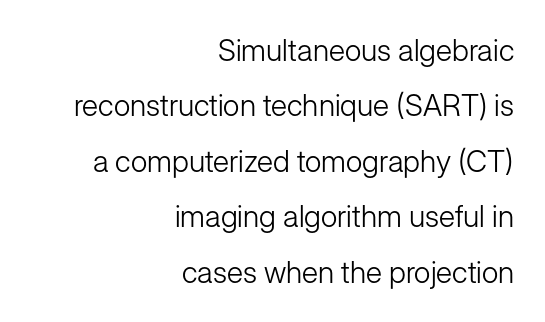
{"serif": "no", "italic": "no", "bold": "no", "weight": "light", "width": "normal", "stroke_contrast": "low", "x_height": "medium", "monospaced": "no", "underline": "no", "align": "right", "line_spacing_ratio": 1.85, "letter_spacing": "normal", "letter_spacing_em": 0.0, "glyph_px": 30}
